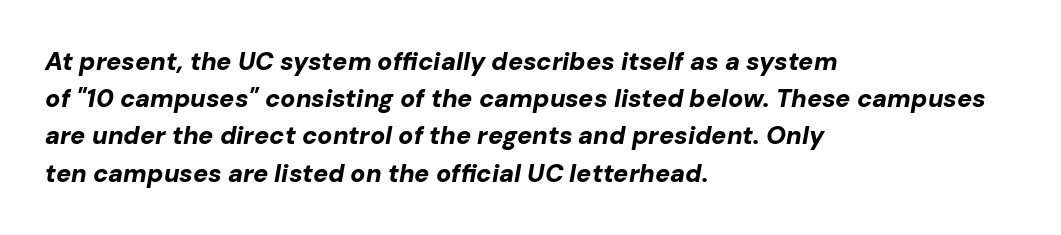
Q: Is the text bold? A: Yes.
Q: Is the text italic (slanted)? A: Yes, it leans right by about 10 degrees.
Q: Is the text underlined? A: No.
Q: How is the paragraph aligned? A: Left-aligned.
Q: Is the spacing between letters normal or unusually wide? A: Normal.
Q: Is the spacing between lines tight, normal or loose? A: Normal.
